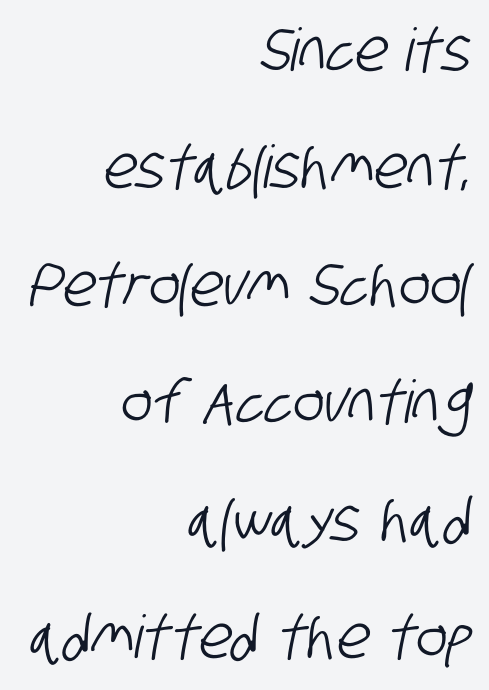
The image shows 59 px condensed sans-serif type; set right-aligned, loose line spacing (1.99x), normal letter spacing, not underlined; low stroke contrast and a large x-height.
